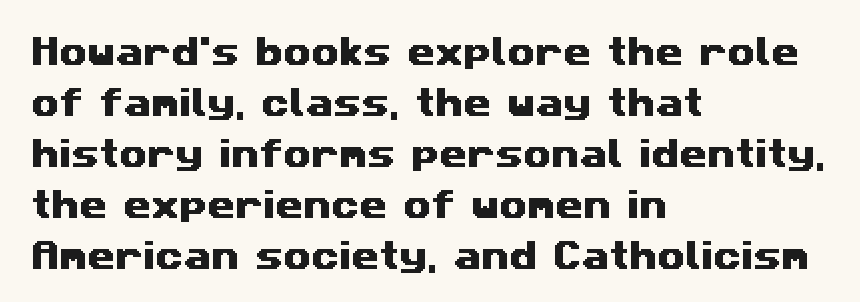
Q: Is the typeface a serif or a sans-serif typeface? A: Sans-serif.
Q: Is the text underlined? A: No.
Q: How is the paragraph aligned? A: Left-aligned.
Q: Is the spacing between letters normal or unusually wide? A: Normal.
Q: Is the spacing between lines tight, normal or loose? A: Normal.
Q: Width (condensed, normal, or wide)? A: Wide.
Q: Stroke contrast? A: Medium.
Q: x-height? A: Medium.
Q: Monospaced? A: No.
